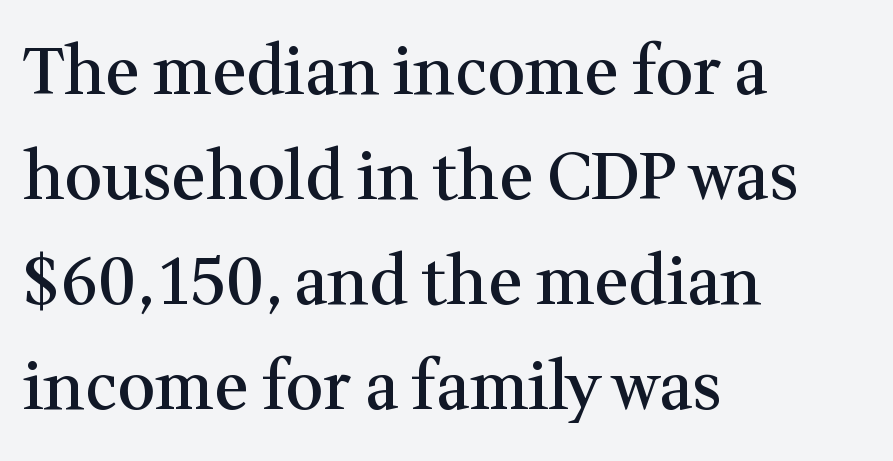
This is the in-between weight designers call semibold or demi. In terms of posture, this sample is upright. The passage is arranged the way most books set body copy — flush left. Small tapered or slab feet sit at the stroke ends, so this counts as serif.
